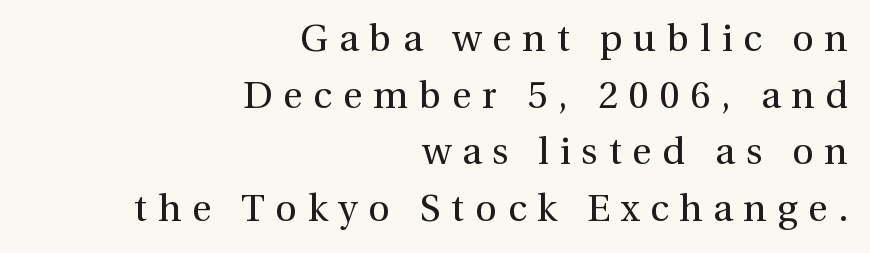
The glyphs in this specimen are seriffed. The space between consecutive lines is moderate. Does extra space separate the letters? Yes, quite a lot of it. The rendering uses natural spacing where letterforms have individual widths. Plain, unruled lines of type. This sample uses an upright cut, with every glyph sitting square on the baseline.
